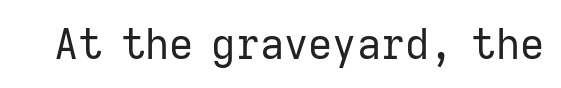
The image shows 42 px regular-weight sans-serif type, upright; set normal letter spacing, not underlined; low stroke contrast and a medium x-height.
